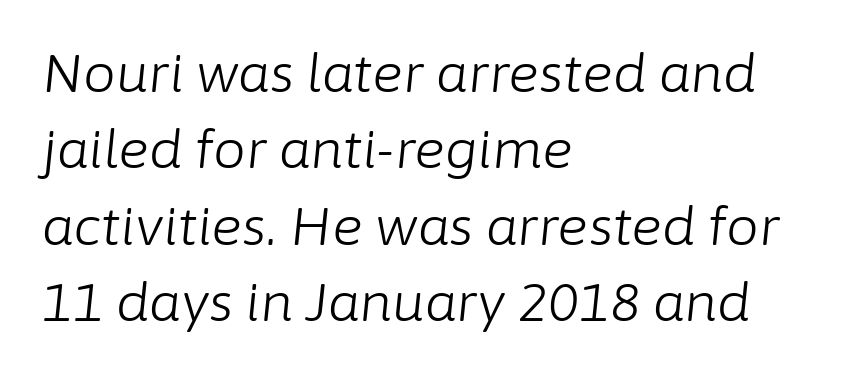
{"italic": "yes", "lean": "right", "slant_degrees": 6, "bold": "no", "weight": "light", "width": "normal", "stroke_contrast": "low", "x_height": "medium", "monospaced": "no", "underline": "no", "align": "left", "line_spacing": "normal", "line_spacing_ratio": 1.47, "letter_spacing": "normal", "letter_spacing_em": 0.0, "glyph_px": 52}
